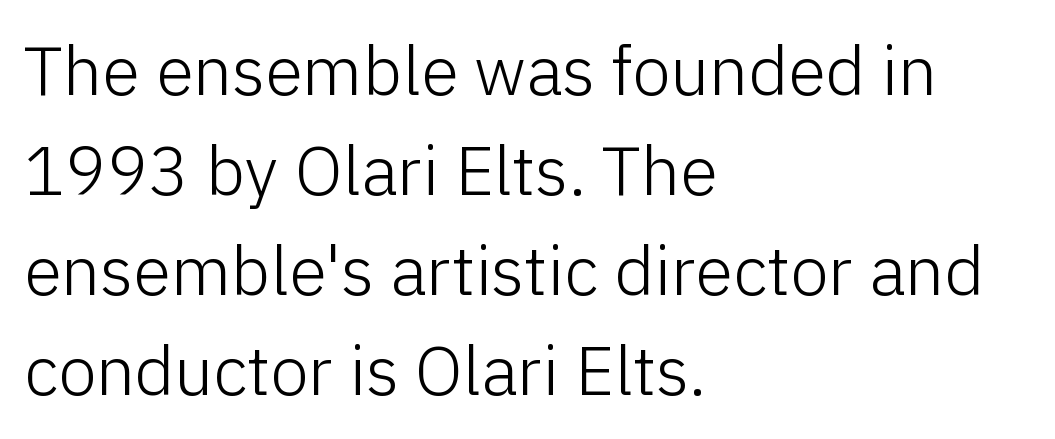
Is this a fixed-width face? No — the glyphs have proportional, varying widths. The specimen reads as upright at a glance. Rule under the text: the space is simply empty. This is sans-serif lettering, the kind often seen on screens and signage.
